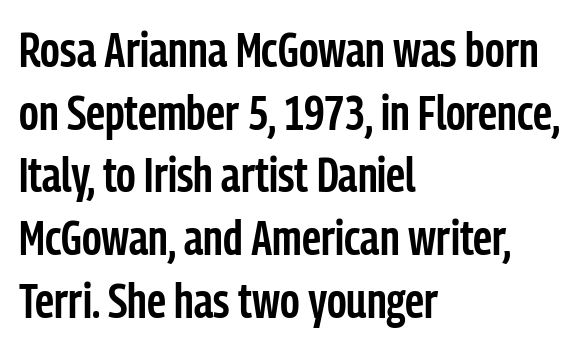
Q: Is the text bold? A: Semi-bold.
Q: Is the text italic (slanted)? A: No, it is upright.
Q: Is the typeface a serif or a sans-serif typeface? A: Sans-serif.
Q: Is the text underlined? A: No.
Q: How is the paragraph aligned? A: Left-aligned.
Q: Is the spacing between letters normal or unusually wide? A: Normal.
Q: Is the spacing between lines tight, normal or loose? A: Normal.
Q: Width (condensed, normal, or wide)? A: Condensed.
Q: Stroke contrast? A: Low.
Q: x-height? A: Medium.
Q: Monospaced? A: No.
